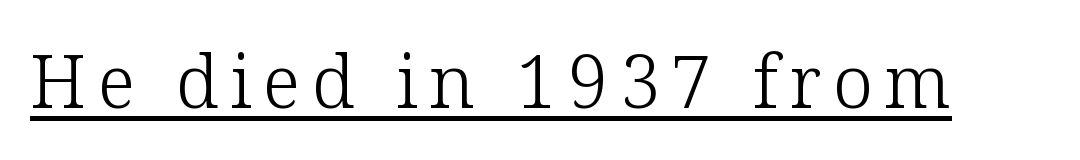
The image shows 73 px light serif type, upright; set underlined; low stroke contrast and a medium x-height.
